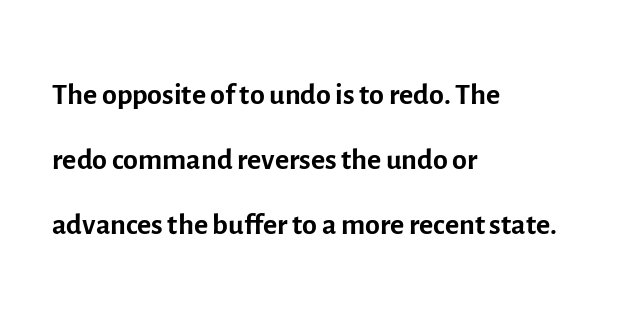
Line beginnings align vertically; line endings do not. Leading: standard. This sample uses an upright cut, with every glyph sitting square on the baseline. The font family rendered here belongs to the sans-serif group. The letterforms sit shoulder to shoulder at normal distance. The weight tops out at a normal text grade.
